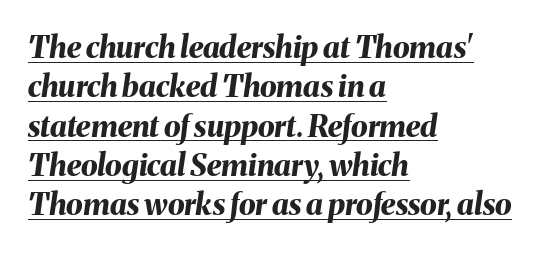
Q: Is the text bold? A: Yes.
Q: Is the text italic (slanted)? A: Yes, it leans right by about 8 degrees.
Q: Is the text underlined? A: Yes.
Q: How is the paragraph aligned? A: Left-aligned.
Q: Is the spacing between letters normal or unusually wide? A: Normal.
Q: Is the spacing between lines tight, normal or loose? A: Normal.
Q: Width (condensed, normal, or wide)? A: Normal.
Q: Stroke contrast? A: Medium.
Q: x-height? A: Medium.
Q: Monospaced? A: No.
